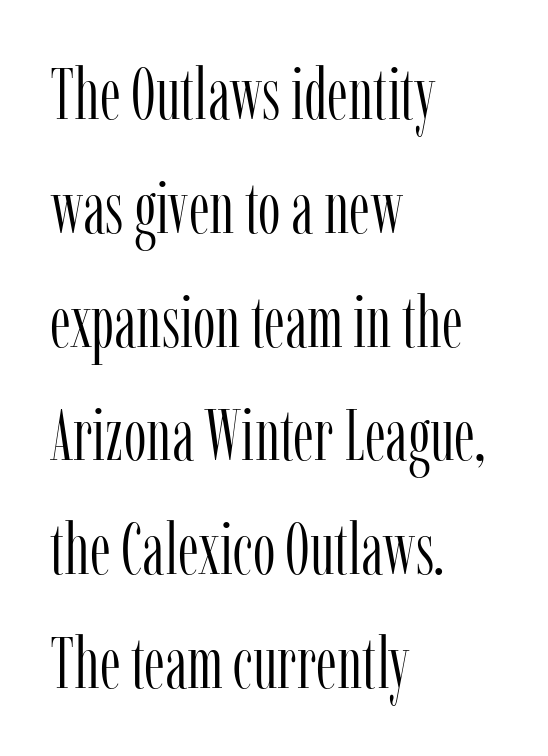
Q: Is the text bold? A: No.
Q: Is the text italic (slanted)? A: No, it is upright.
Q: Is the typeface a serif or a sans-serif typeface? A: Serif.
Q: Is the text underlined? A: No.
Q: How is the paragraph aligned? A: Left-aligned.
Q: Is the spacing between letters normal or unusually wide? A: Normal.
Q: Is the spacing between lines tight, normal or loose? A: Normal.
Q: Width (condensed, normal, or wide)? A: Condensed.
Q: Stroke contrast? A: Low.
Q: x-height? A: Medium.
Q: Monospaced? A: No.
